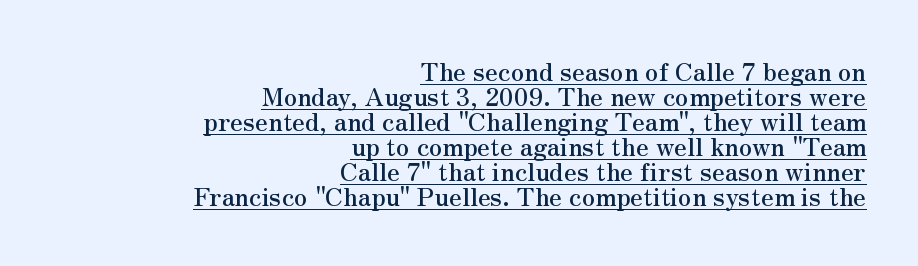
{"italic": "no", "underline": "yes", "align": "right", "line_spacing": "tight", "line_spacing_ratio": 1.0, "letter_spacing": "normal", "letter_spacing_em": 0.0, "glyph_px": 25}
